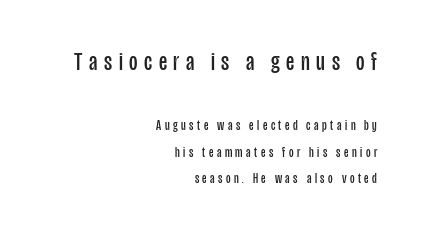
The lines are quadded right. Every character sits straight up, as roman type does. The block of text is sparse from top to bottom, with ample space between rows. Stroke mass is kept to a normal reading level or below. Whoever set this made the first block the dominant, larger element.
